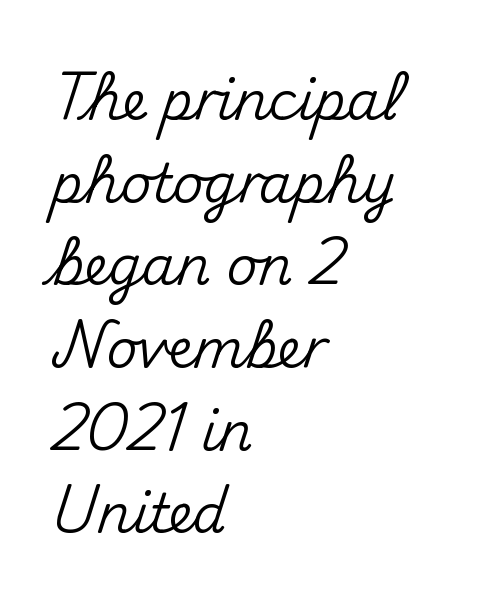
The image shows 53 px sans-serif type; set left-aligned, normal line spacing (1.56x), normal letter spacing, not underlined; medium stroke contrast and a small x-height.
